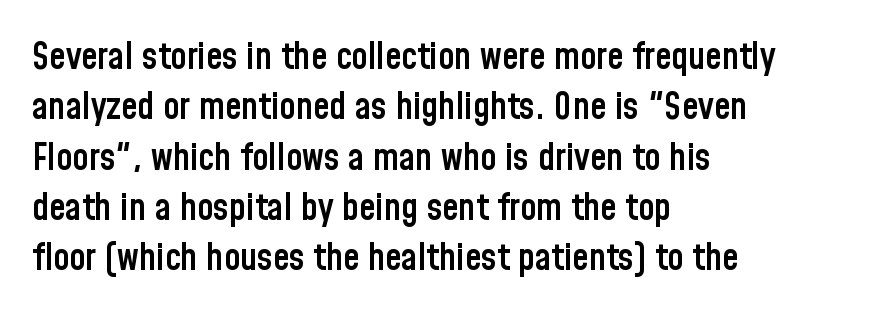
The image shows 37 px semibold, condensed sans-serif type, upright; set left-aligned, normal line spacing (1.36x), normal letter spacing, not underlined; low stroke contrast and a medium x-height.
